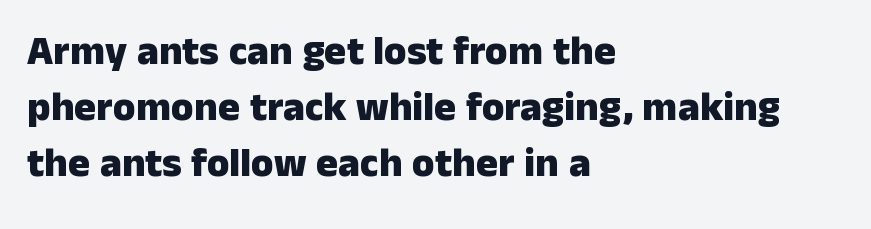
The image shows 41 px heavy sans-serif type, upright; set left-aligned, normal line spacing (1.37x), normal letter spacing, not underlined; low stroke contrast and a medium x-height.
